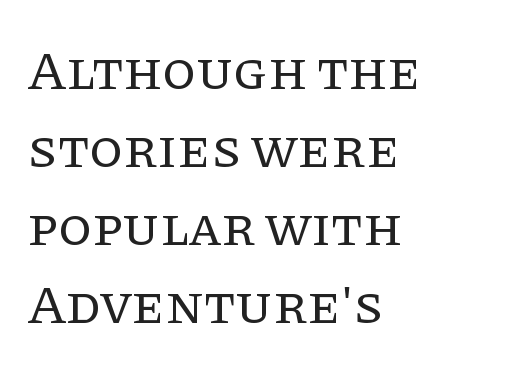
{"serif": "yes", "italic": "no", "bold": "no", "weight": "regular", "width": "normal", "stroke_contrast": "low", "x_height": "large", "monospaced": "no", "underline": "no", "align": "left", "line_spacing": "normal", "line_spacing_ratio": 1.42, "letter_spacing": "normal", "letter_spacing_em": 0.0, "glyph_px": 55}
